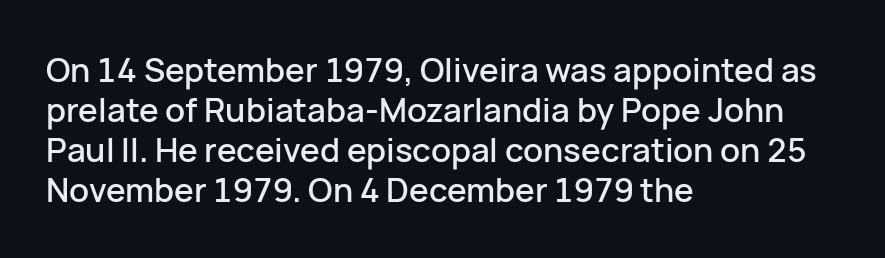
Horizontally, the lines are justified to the leading edge only. Plain, unruled lines of type. Tall strokes in this sample are plumb rather than angled. Is this a fixed-width face? No — the glyphs have proportional, varying widths. The designer went with a sans here, leaving each stem footless. Standard letterfit; no display-style spreading of the glyphs.
